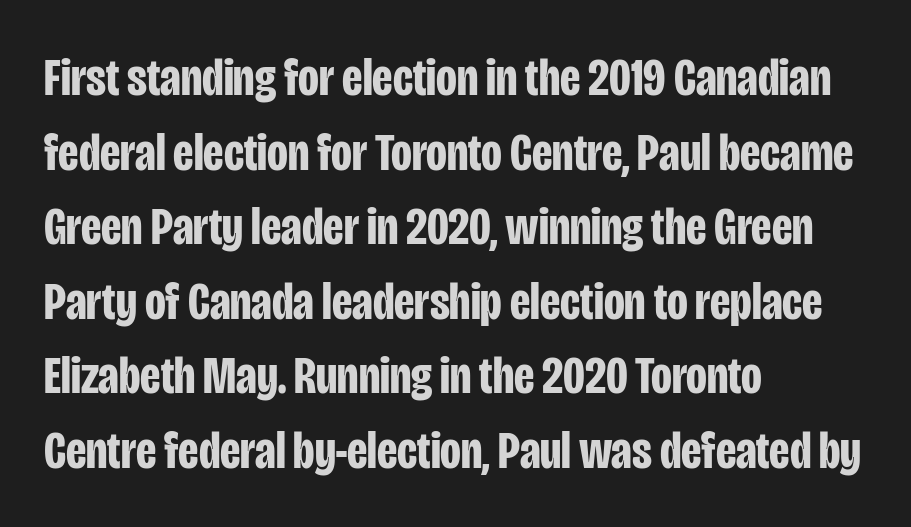
{"serif": "no", "italic": "no", "bold": "yes", "weight": "bold", "width": "condensed", "stroke_contrast": "low", "x_height": "large", "monospaced": "no", "underline": "no", "align": "left", "line_spacing": "normal", "line_spacing_ratio": 1.38, "letter_spacing": "normal", "letter_spacing_em": 0.0, "glyph_px": 54}
